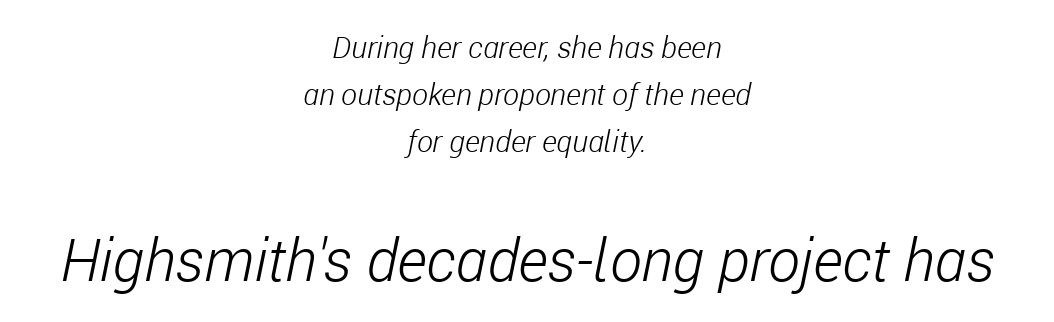
The image shows 60 px light, condensed type, italic (leaning right); set centered, normal line spacing (1.57x), normal letter spacing, not underlined; the second (bottom) block is 2.0x larger; low stroke contrast and a medium x-height.
